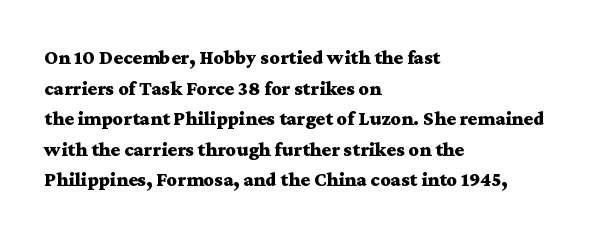
The image shows 20 px bold type, upright; set left-aligned, normal line spacing (1.53x), normal letter spacing, not underlined.
